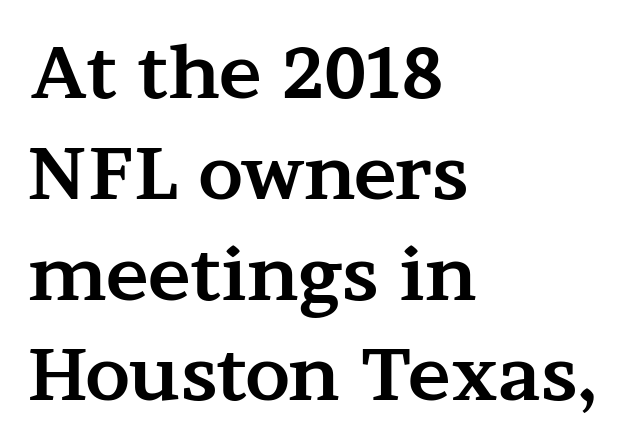
To sum up the face: it has serifs. Visually the block forms a straight wall on the left and a jagged coastline on the right. The rendering keeps characters at their native spacing. Do the characters align in a grid? No, the font is proportional. The rows are spaced the way most documents space them.
